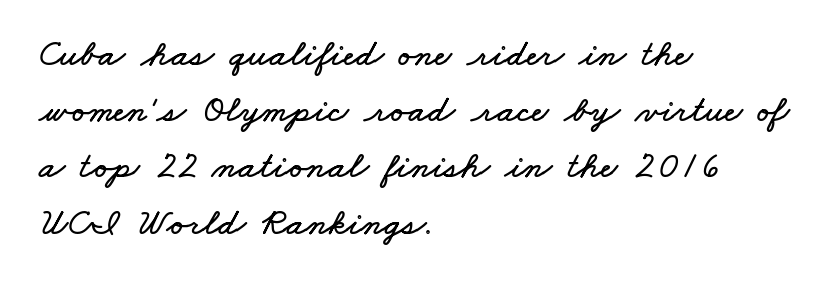
{"width": "wide", "stroke_contrast": "low", "x_height": "small", "monospaced": "no", "underline": "no", "align": "left", "line_spacing": "normal", "line_spacing_ratio": 1.48, "letter_spacing": "normal", "letter_spacing_em": 0.0, "glyph_px": 38}
